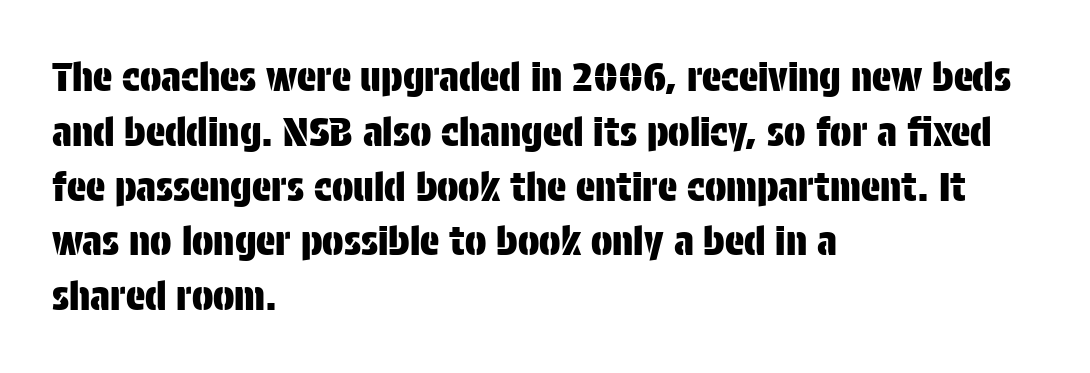
Q: Is the text italic (slanted)? A: No, it is upright.
Q: Is the typeface a serif or a sans-serif typeface? A: Sans-serif.
Q: Is the text underlined? A: No.
Q: How is the paragraph aligned? A: Left-aligned.
Q: Is the spacing between letters normal or unusually wide? A: Normal.
Q: Is the spacing between lines tight, normal or loose? A: Normal.
Q: Width (condensed, normal, or wide)? A: Condensed.
Q: Stroke contrast? A: Low.
Q: x-height? A: Large.
Q: Monospaced? A: No.
